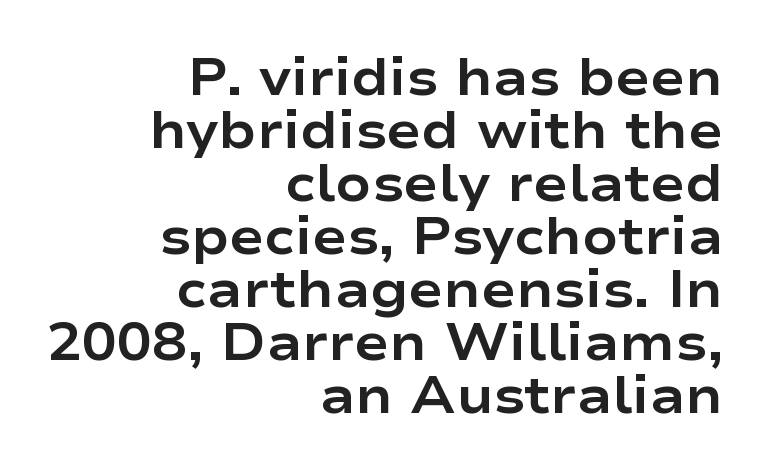
{"serif": "no", "italic": "no", "bold": "yes", "weight": "bold", "width": "wide", "stroke_contrast": "low", "x_height": "medium", "monospaced": "no", "underline": "no", "align": "right", "line_spacing": "tight", "line_spacing_ratio": 1.02, "letter_spacing": "normal", "letter_spacing_em": 0.0, "glyph_px": 52}
